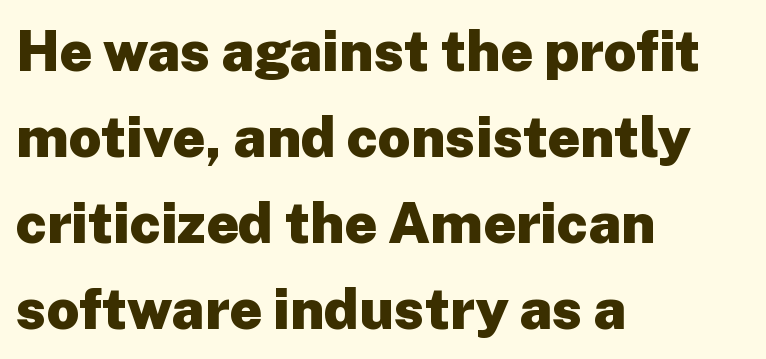
{"serif": "no", "italic": "no", "bold": "yes", "weight": "heavy", "width": "normal", "stroke_contrast": "low", "x_height": "medium", "monospaced": "no", "underline": "no", "align": "left", "line_spacing": "normal", "line_spacing_ratio": 1.51, "letter_spacing": "normal", "letter_spacing_em": 0.0, "glyph_px": 57}
